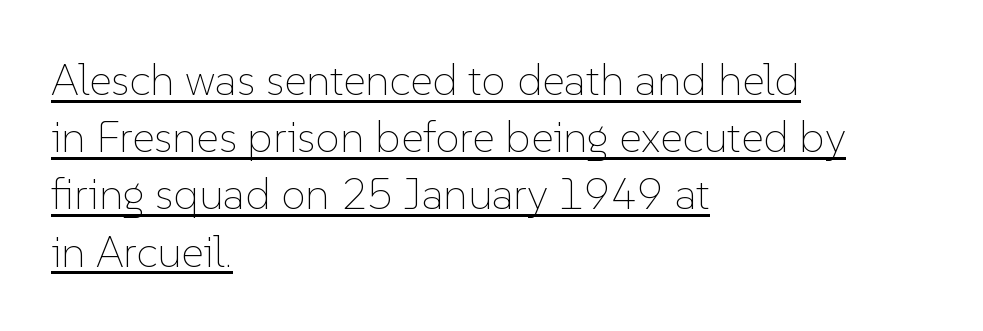
The image shows 44 px thin type, upright; set left-aligned, normal line spacing (1.3x), normal letter spacing, underlined; low stroke contrast and a medium x-height.
